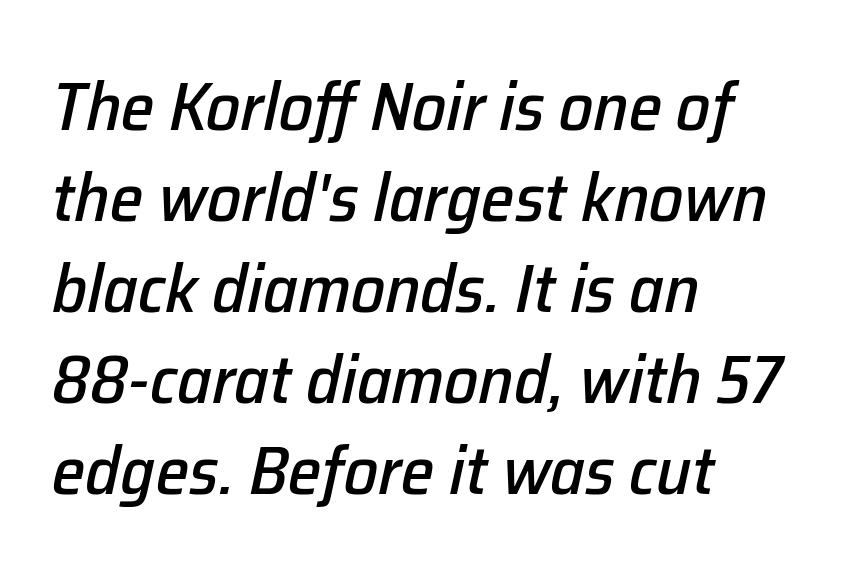
{"italic": "yes", "lean": "right", "slant_degrees": 12, "width": "normal", "stroke_contrast": "low", "x_height": "medium", "monospaced": "no", "underline": "no", "align": "left", "line_spacing": "normal", "line_spacing_ratio": 1.34, "letter_spacing": "normal", "letter_spacing_em": 0.0, "glyph_px": 68}
